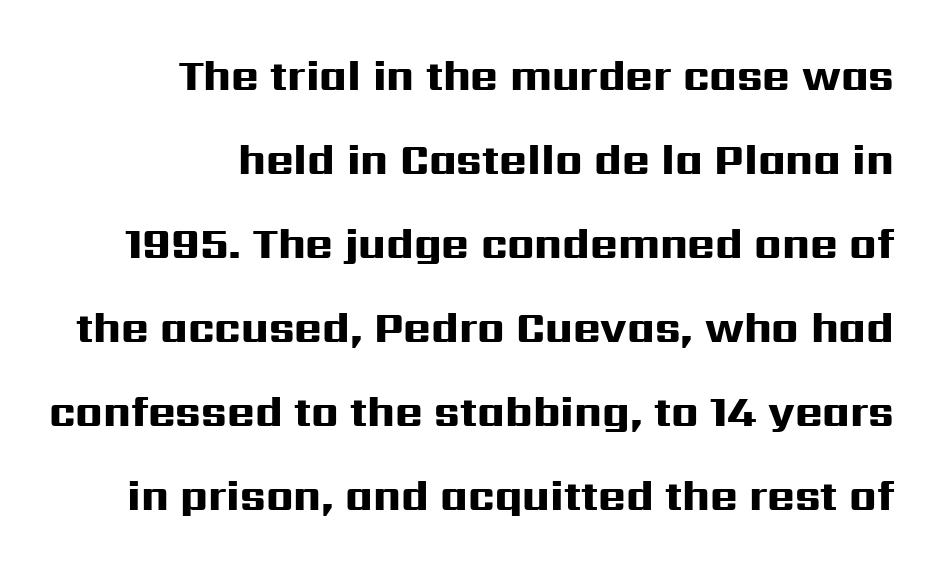
The image shows 42 px heavy, wide sans-serif type, upright; set right-aligned, loose line spacing (2.0x), normal letter spacing, not underlined; high stroke contrast and a medium x-height.
